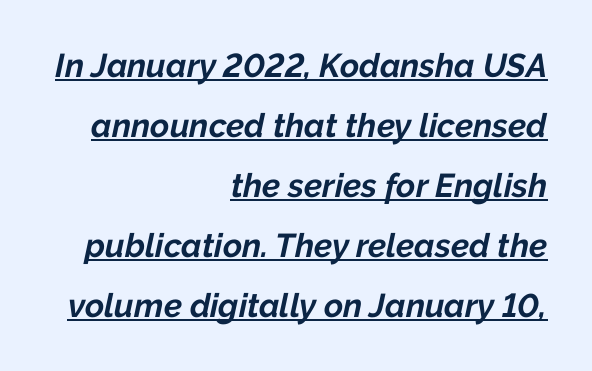
Q: Is the text bold? A: Yes.
Q: Is the text italic (slanted)? A: Yes, it leans right by about 12 degrees.
Q: Is the text underlined? A: Yes.
Q: How is the paragraph aligned? A: Right-aligned.
Q: Is the spacing between letters normal or unusually wide? A: Normal.
Q: Width (condensed, normal, or wide)? A: Normal.
Q: Stroke contrast? A: Low.
Q: x-height? A: Medium.
Q: Monospaced? A: No.
